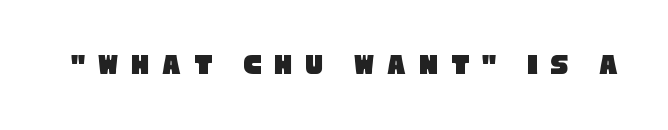
Q: Is the typeface a serif or a sans-serif typeface? A: Sans-serif.
Q: Is the text underlined? A: No.
Q: Is the spacing between letters normal or unusually wide? A: Unusually wide.
Q: Width (condensed, normal, or wide)? A: Condensed.
Q: Stroke contrast? A: Low.
Q: x-height? A: Large.
Q: Monospaced? A: No.
